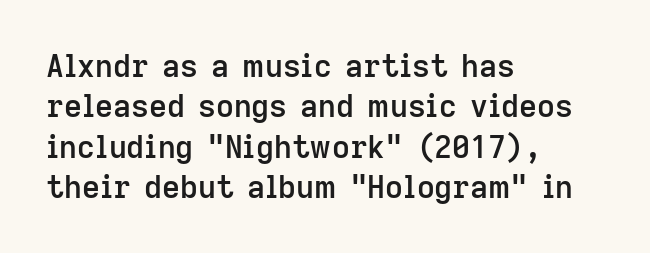
Q: Is the text bold? A: Semi-bold.
Q: Is the text italic (slanted)? A: No, it is upright.
Q: Is the typeface a serif or a sans-serif typeface? A: Sans-serif.
Q: Is the text underlined? A: No.
Q: How is the paragraph aligned? A: Left-aligned.
Q: Is the spacing between letters normal or unusually wide? A: Normal.
Q: Is the spacing between lines tight, normal or loose? A: Normal.
Q: Width (condensed, normal, or wide)? A: Normal.
Q: Stroke contrast? A: Low.
Q: x-height? A: Medium.
Q: Monospaced? A: No.
